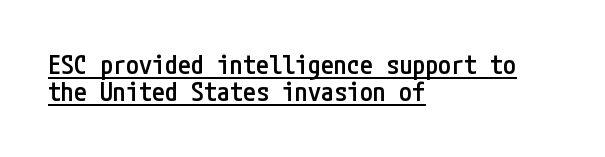
Here the glyphs are tracked normally, forming tight word shapes. Somebody hit Ctrl+U on this one — the words are underlined. In terms of weight, the rendering is demibold, just under bold. The typography opts for an upright posture over an oblique one. The vertical gap from one line to the next is small. Left-aligned paragraph, ragged on the right.
